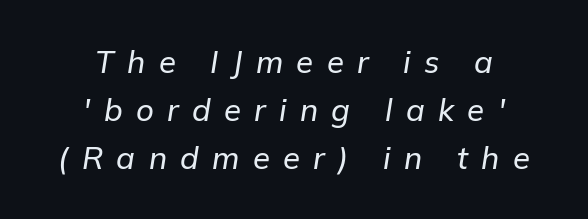
Just letters on the line, the space beneath them empty. Look at the tracking — it's clearly loosened, letters drifting apart. The axis of the letterforms is tilted away from vertical. Which margin do the lines hug? Neither — every line sits in the middle. Character widths vary here, with narrow letters taking less room than wide ones.
